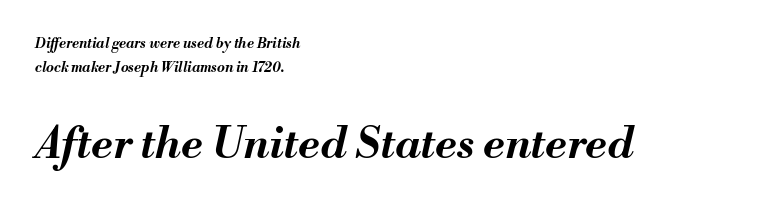
Q: Is the text bold? A: Yes.
Q: Is the text italic (slanted)? A: Yes, it leans right by about 13 degrees.
Q: Is the text underlined? A: No.
Q: How is the paragraph aligned? A: Left-aligned.
Q: Is the spacing between letters normal or unusually wide? A: Normal.
Q: Which block of text is set in a larger size, the first (top) or the second (bottom)? A: The second (bottom) one.
Q: Width (condensed, normal, or wide)? A: Normal.
Q: Stroke contrast? A: Medium.
Q: x-height? A: Small.
Q: Monospaced? A: No.
